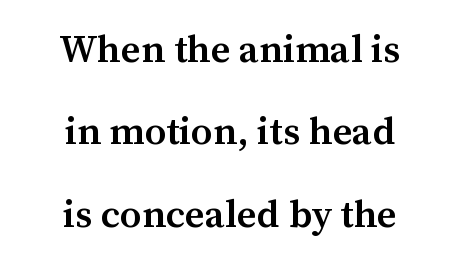
{"serif": "yes", "italic": "no", "bold": "semi", "weight": "semibold", "width": "normal", "stroke_contrast": "medium", "x_height": "medium", "monospaced": "no", "underline": "no", "align": "center", "line_spacing": "loose", "line_spacing_ratio": 2.11, "letter_spacing": "normal", "letter_spacing_em": 0.0, "glyph_px": 39}
